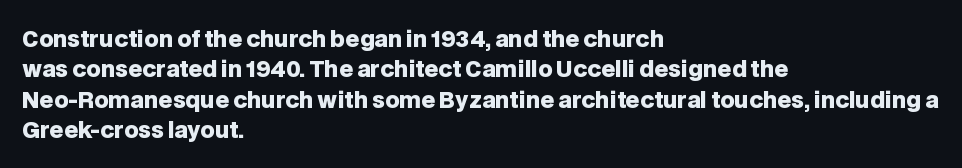
The paragraph shown leans on its left margin. The glyphs have the mass of a bold cut. How are the letters spaced? Ordinarily, with no added tracking. This sample uses an upright cut, with every glyph sitting square on the baseline.
